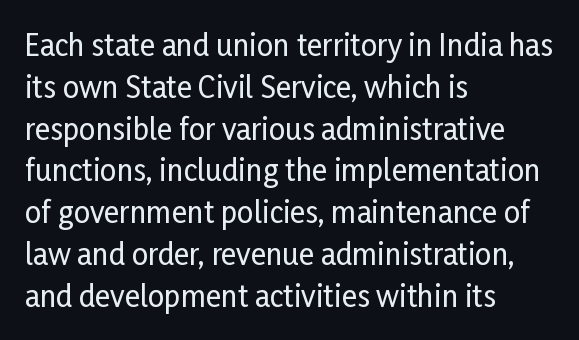
{"serif": "no", "italic": "no", "width": "condensed", "stroke_contrast": "low", "x_height": "medium", "monospaced": "no", "underline": "no", "align": "left", "line_spacing": "normal", "line_spacing_ratio": 1.44, "letter_spacing": "normal", "letter_spacing_em": 0.0, "glyph_px": 29}
